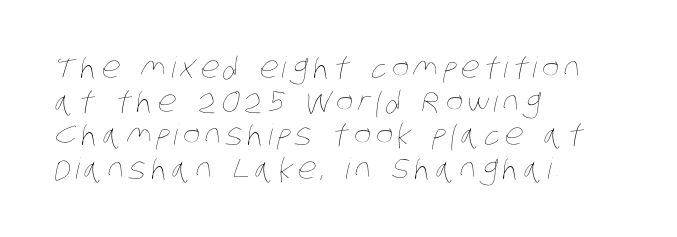
{"bold": "no", "weight": "thin", "width": "condensed", "stroke_contrast": "low", "x_height": "large", "monospaced": "no", "underline": "no", "align": "left", "line_spacing_ratio": 1.16, "glyph_px": 29}
